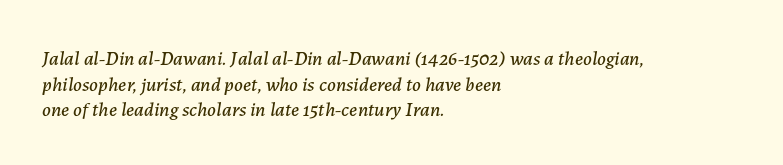
The image shows 20 px text type, italic (leaning right); set left-aligned, normal line spacing (1.28x), normal letter spacing, not underlined.
